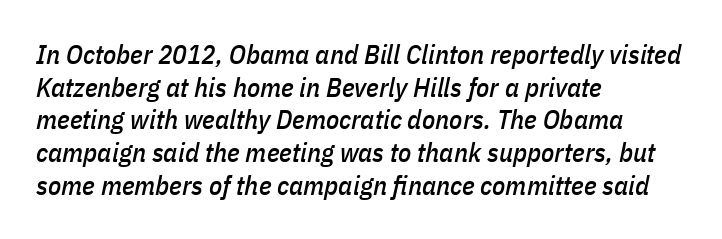
The axis of the letterforms is tilted away from vertical. A student would call this left alignment; a typographer would say flush left, rag right. Check the space under the baseline: it is left empty. How are the letters spaced? Ordinarily, with no added tracking.
